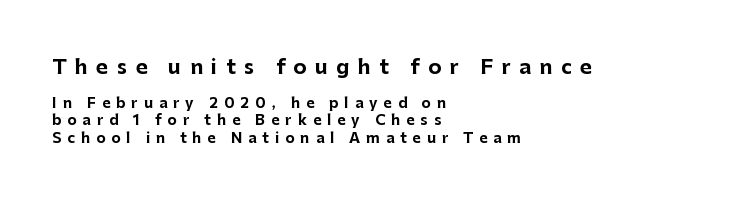
{"italic": "no", "bold": "yes", "underline": "no", "align": "left", "line_spacing": "normal", "line_spacing_ratio": 1.25, "letter_spacing": "wide", "letter_spacing_em": 0.43, "larger_block": "first", "size_ratio": 1.43, "glyph_px": 20}
